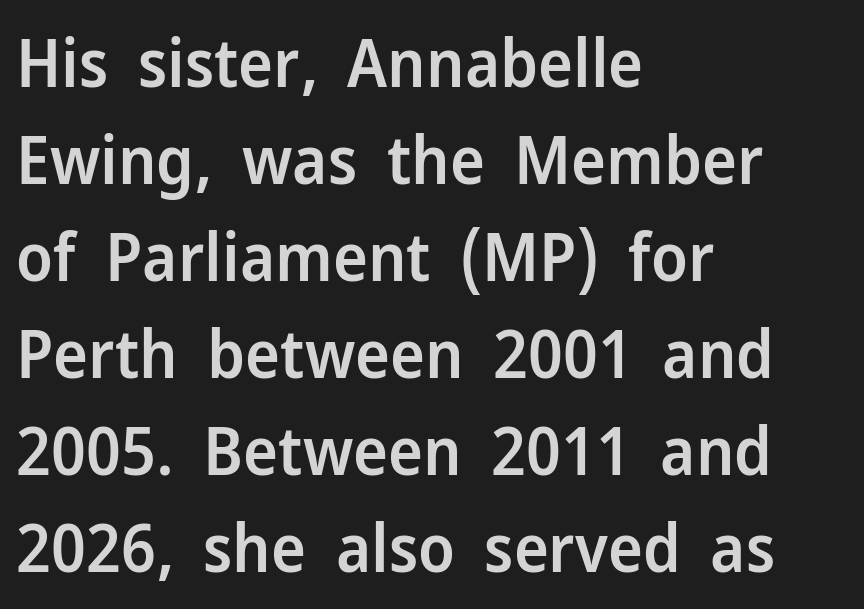
The typesetter chose a ragged-right arrangement here. The passage shown is semibold, sitting just below true bold. The type sits square on the baseline with zero lean. Do the characters align in a grid? No, the font is proportional.
